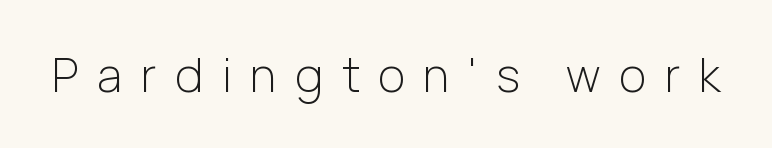
Q: Is the text bold? A: No.
Q: Is the text italic (slanted)? A: No, it is upright.
Q: Is the typeface a serif or a sans-serif typeface? A: Sans-serif.
Q: Is the text underlined? A: No.
Q: Is the spacing between letters normal or unusually wide? A: Unusually wide.
Q: Width (condensed, normal, or wide)? A: Normal.
Q: Stroke contrast? A: Low.
Q: x-height? A: Medium.
Q: Monospaced? A: No.
